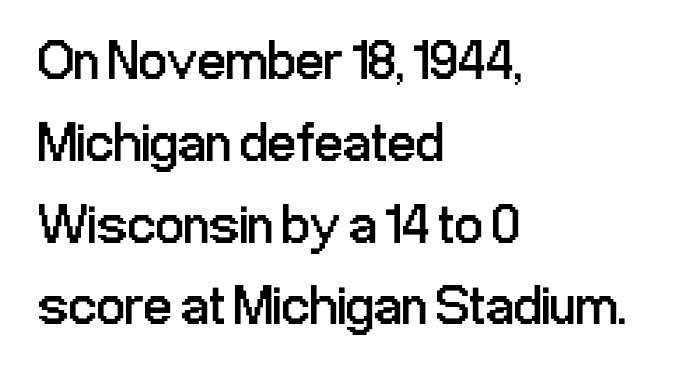
The image shows 56 px regular-weight, condensed sans-serif type, upright; set left-aligned, normal line spacing (1.46x), normal letter spacing, not underlined; low stroke contrast and a medium x-height.
